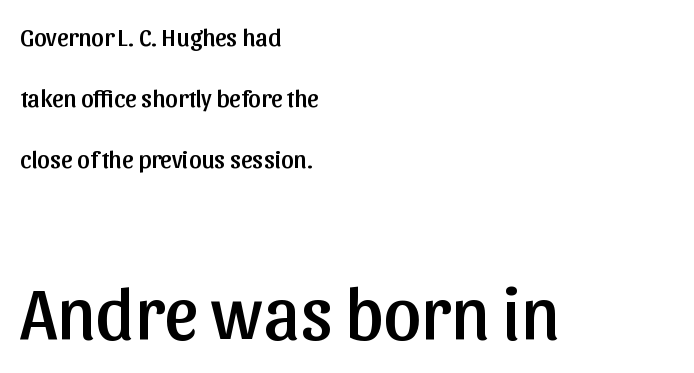
This is roman type, the default non-slanted kind. Proportional: the letters do not fall into vertical columns. A sans-serif font was chosen for this passage. The typesetter chose a ragged-right arrangement here. Glance below the letters and you will spot only blank space.
